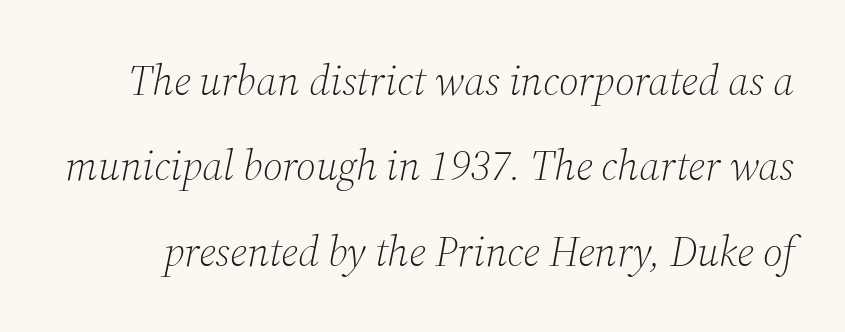
The image shows 42 px light serif type, italic (leaning right); set loose line spacing (2.03x), normal letter spacing, not underlined; medium stroke contrast and a medium x-height.
